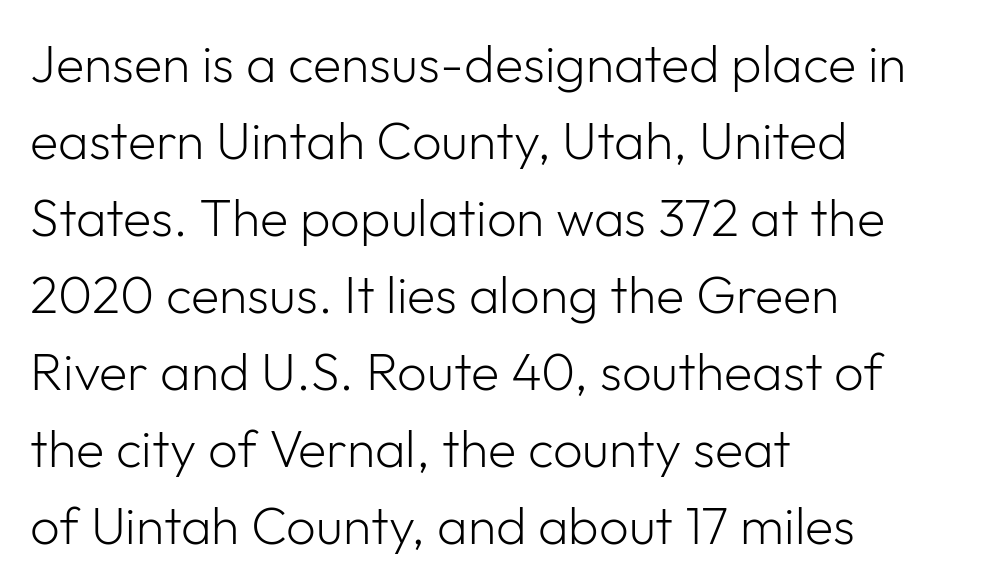
Q: Is the text bold? A: No.
Q: Is the text italic (slanted)? A: No, it is upright.
Q: Is the typeface a serif or a sans-serif typeface? A: Sans-serif.
Q: Is the text underlined? A: No.
Q: How is the paragraph aligned? A: Left-aligned.
Q: Is the spacing between letters normal or unusually wide? A: Normal.
Q: Is the spacing between lines tight, normal or loose? A: Normal.
Q: Width (condensed, normal, or wide)? A: Normal.
Q: Stroke contrast? A: Low.
Q: x-height? A: Medium.
Q: Monospaced? A: No.
